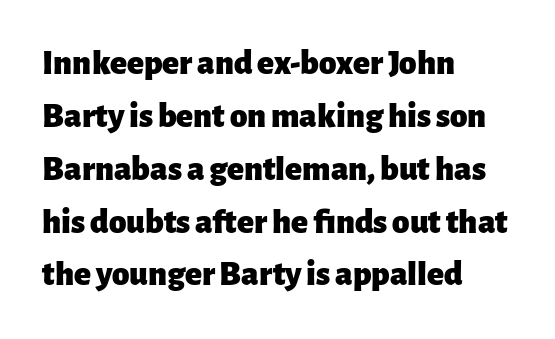
The image shows 35 px heavy sans-serif type, upright; set left-aligned, normal line spacing (1.51x), normal letter spacing, not underlined; low stroke contrast and a medium x-height.
